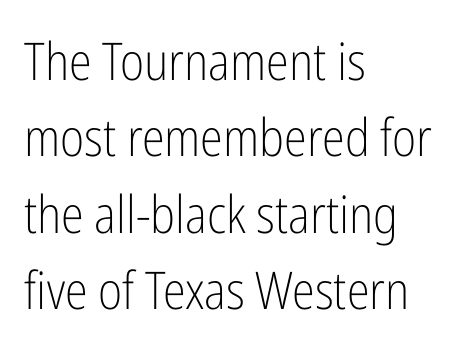
The image shows 52 px light, condensed sans-serif type, upright; set left-aligned, normal line spacing (1.47x), normal letter spacing, not underlined; low stroke contrast and a medium x-height.
